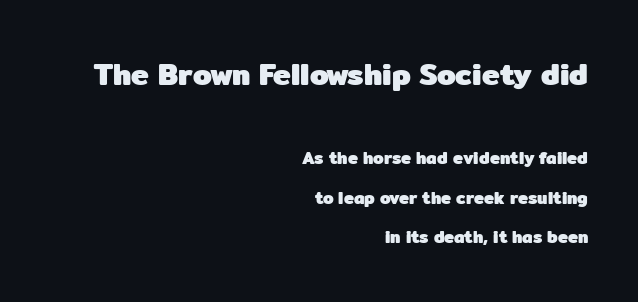
{"serif": "no", "italic": "no", "bold": "yes", "weight": "heavy", "width": "normal", "stroke_contrast": "low", "x_height": "medium", "monospaced": "no", "underline": "no", "align": "right", "line_spacing": "loose", "line_spacing_ratio": 2.33, "letter_spacing": "normal", "letter_spacing_em": 0.0, "larger_block": "first", "size_ratio": 1.76, "glyph_px": 30}
